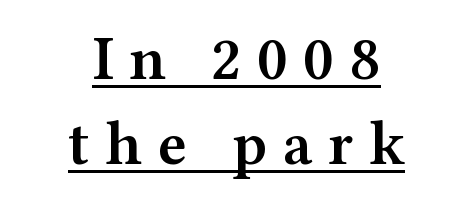
{"serif": "yes", "italic": "no", "bold": "semi", "weight": "semibold", "width": "wide", "stroke_contrast": "medium", "x_height": "medium", "monospaced": "no", "underline": "yes", "align": "center", "line_spacing": "normal", "line_spacing_ratio": 1.37, "letter_spacing": "wide", "letter_spacing_em": 0.25, "glyph_px": 62}
